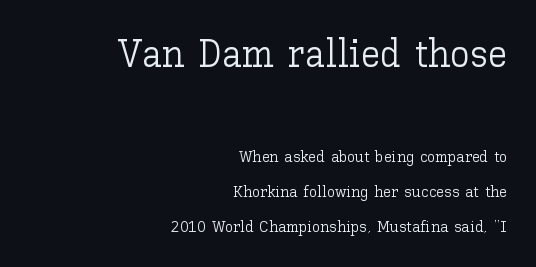
Q: Is the text bold? A: No.
Q: Is the text italic (slanted)? A: No, it is upright.
Q: Is the text underlined? A: No.
Q: How is the paragraph aligned? A: Right-aligned.
Q: Is the spacing between letters normal or unusually wide? A: Normal.
Q: Is the spacing between lines tight, normal or loose? A: Loose.
Q: Which block of text is set in a larger size, the first (top) or the second (bottom)? A: The first (top) one.
Q: Width (condensed, normal, or wide)? A: Normal.
Q: Stroke contrast? A: Low.
Q: x-height? A: Medium.
Q: Monospaced? A: No.
